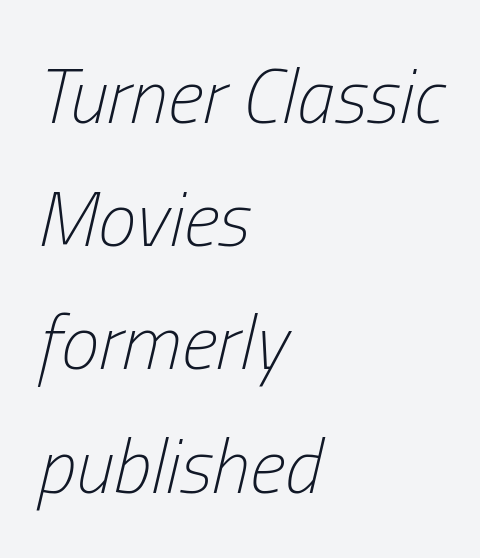
Q: Is the text bold? A: No.
Q: Is the text italic (slanted)? A: Yes, it leans right by about 13 degrees.
Q: Is the text underlined? A: No.
Q: How is the paragraph aligned? A: Left-aligned.
Q: Is the spacing between letters normal or unusually wide? A: Normal.
Q: Is the spacing between lines tight, normal or loose? A: Normal.
Q: Width (condensed, normal, or wide)? A: Condensed.
Q: Stroke contrast? A: Low.
Q: x-height? A: Medium.
Q: Monospaced? A: No.
